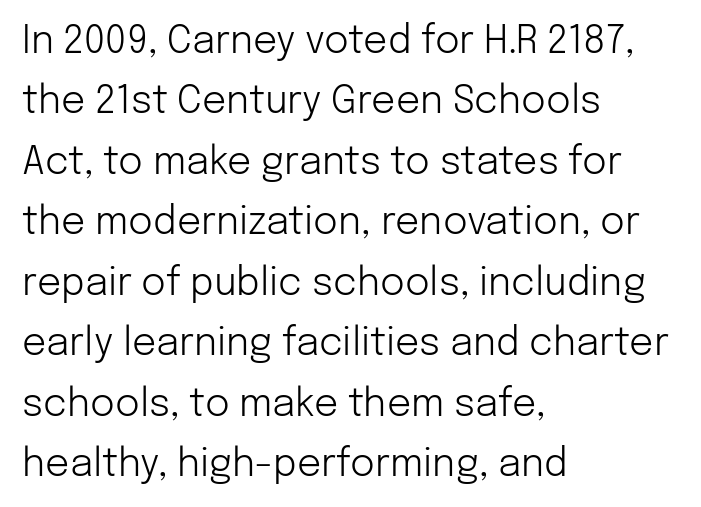
{"serif": "no", "italic": "no", "bold": "no", "weight": "light", "width": "normal", "stroke_contrast": "low", "x_height": "medium", "monospaced": "no", "underline": "no", "align": "left", "line_spacing": "normal", "line_spacing_ratio": 1.59, "letter_spacing": "normal", "letter_spacing_em": 0.0, "glyph_px": 38}
